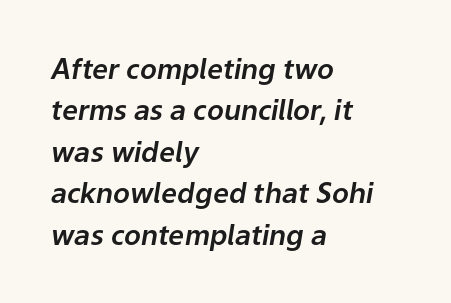
The image shows 28 px text type, italic (leaning right); set left-aligned, normal line spacing (1.48x), normal letter spacing, not underlined; low stroke contrast and a medium x-height.
